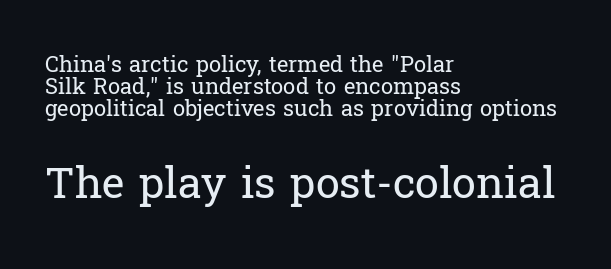
Q: Is the text bold? A: No.
Q: Is the text italic (slanted)? A: No, it is upright.
Q: Is the typeface a serif or a sans-serif typeface? A: Serif.
Q: Is the text underlined? A: No.
Q: How is the paragraph aligned? A: Left-aligned.
Q: Is the spacing between letters normal or unusually wide? A: Normal.
Q: Is the spacing between lines tight, normal or loose? A: Tight.
Q: Which block of text is set in a larger size, the first (top) or the second (bottom)? A: The second (bottom) one.
Q: Width (condensed, normal, or wide)? A: Normal.
Q: Stroke contrast? A: Low.
Q: x-height? A: Medium.
Q: Monospaced? A: No.
